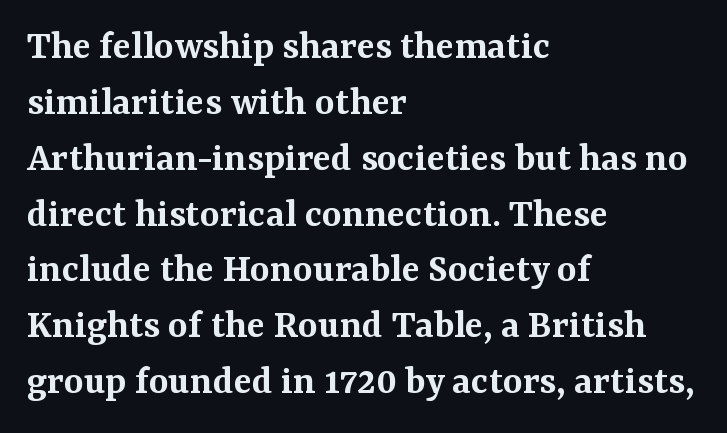
{"serif": "yes", "italic": "no", "bold": "semi", "weight": "semibold", "width": "normal", "stroke_contrast": "medium", "x_height": "medium", "monospaced": "no", "underline": "no", "align": "left", "line_spacing": "normal", "line_spacing_ratio": 1.33, "letter_spacing": "normal", "letter_spacing_em": 0.0, "glyph_px": 42}
